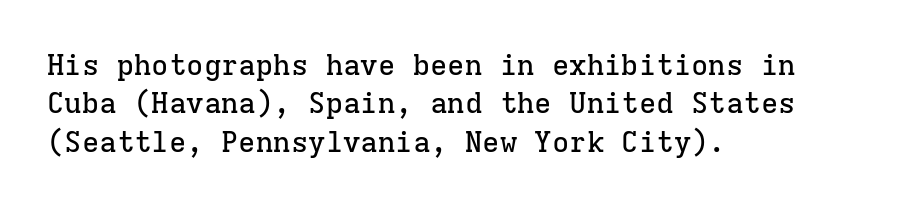
The image shows 29 px serif type, upright, monospaced; set left-aligned, normal line spacing (1.32x), normal letter spacing, not underlined; low stroke contrast and a medium x-height.
